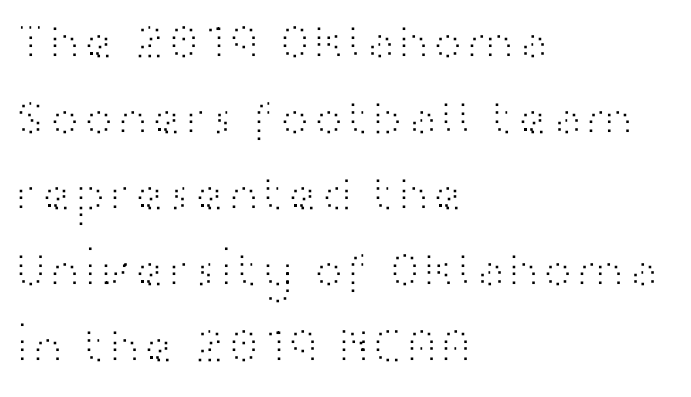
No chunkiness to these letters — they're not bold. Serif or sans? Sans — the stroke terminals are bare. The area under the type is left untouched. Horizontally, the lines are justified to the leading edge only. The lines sit at an ordinary, default distance from one another. The passage shown has conventional tracking throughout.
